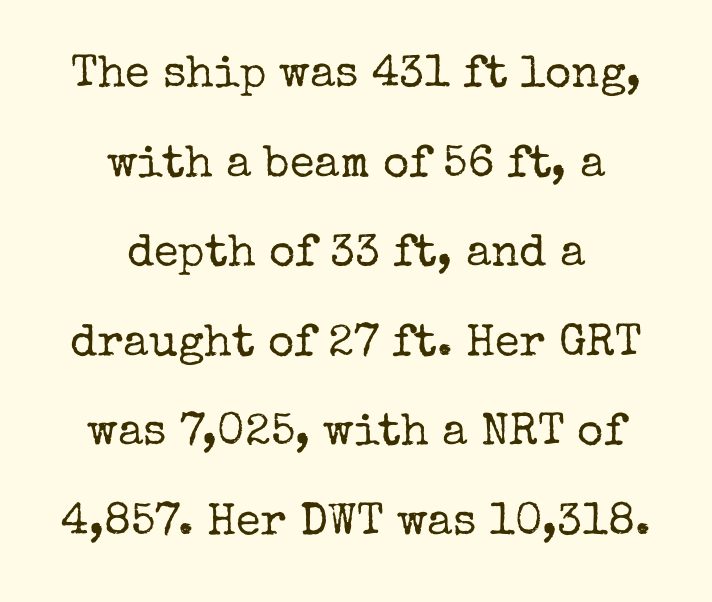
The face used here is proportionally spaced, like ordinary book or web type. Nobody touched the tracking dial on this one. The axis of the letterforms is exactly vertical. This is not heavy type; no bold has been used.
